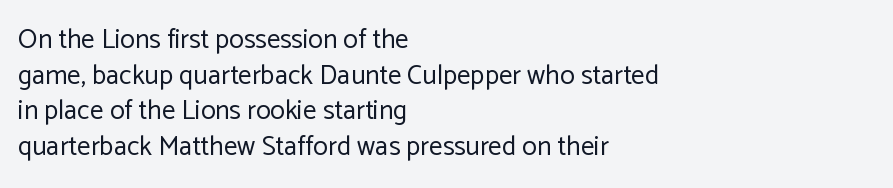
Q: Is the text bold? A: No.
Q: Is the text italic (slanted)? A: No, it is upright.
Q: Is the text underlined? A: No.
Q: How is the paragraph aligned? A: Left-aligned.
Q: Is the spacing between letters normal or unusually wide? A: Normal.
Q: Is the spacing between lines tight, normal or loose? A: Normal.
